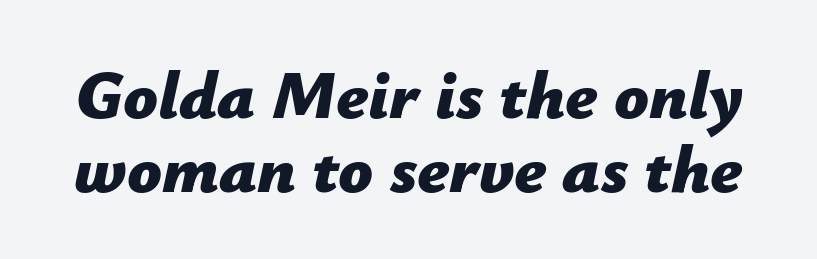
The passage shown is not underscored anywhere. Is the type bold? Yes — the strokes are clearly thick and heavy. Leading is clearly below the norm, producing a dense column. A typesetter would call this zero additional tracking. Looks like regular typesetting: each glyph gets only the width it needs.
